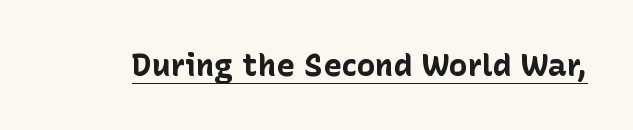
Unlike a traditional serif, this face leaves its strokes unadorned. The type sits square on the baseline with zero lean. What weight is shown? A full bold with thick strokes. You could not count columns in this text — the font is proportionally spaced. Check the space under the baseline: a stroke is drawn there. The letters sit at their default tracking, neither squeezed nor spread.
